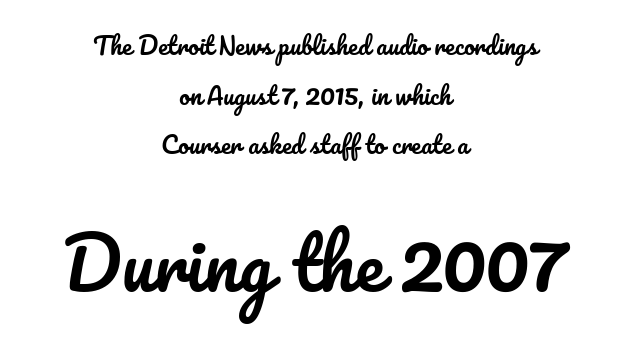
Q: Is the text italic (slanted)? A: Yes.
Q: Is the text underlined? A: No.
Q: How is the paragraph aligned? A: Centered.
Q: Is the spacing between letters normal or unusually wide? A: Normal.
Q: Is the spacing between lines tight, normal or loose? A: Loose.
Q: Which block of text is set in a larger size, the first (top) or the second (bottom)? A: The second (bottom) one.
Q: Width (condensed, normal, or wide)? A: Normal.
Q: Stroke contrast? A: Low.
Q: x-height? A: Small.
Q: Monospaced? A: No.
